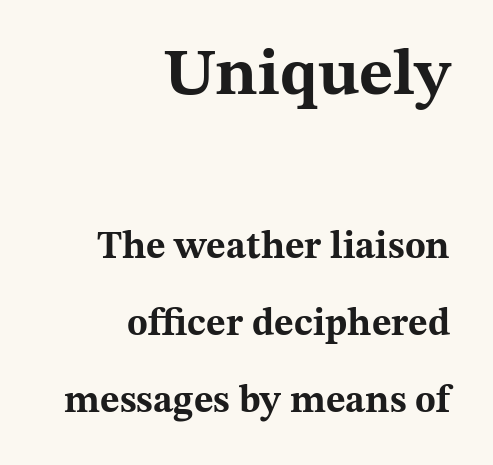
This layout puts the oversized block above and the modest block below. The strip under each line holds only bare page. Summary of weight: heavy, a full bold. The typeface chosen for these lines features serifs. The specimen reads as upright at a glance.
